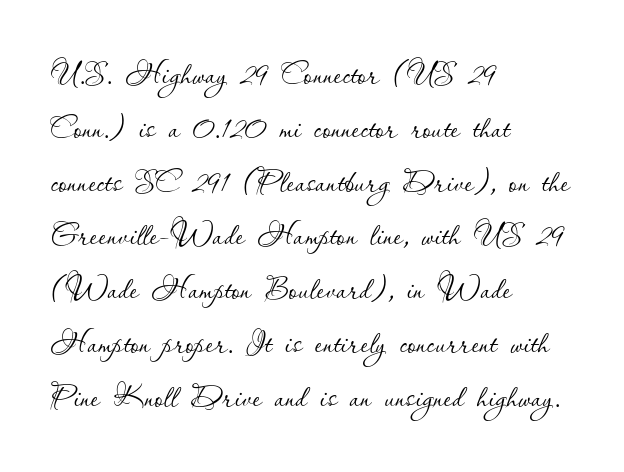
Q: Is the text bold? A: No.
Q: Is the text italic (slanted)? A: Yes.
Q: Is the text underlined? A: No.
Q: How is the paragraph aligned? A: Left-aligned.
Q: Is the spacing between letters normal or unusually wide? A: Normal.
Q: Is the spacing between lines tight, normal or loose? A: Normal.
Q: Width (condensed, normal, or wide)? A: Normal.
Q: Stroke contrast? A: Low.
Q: x-height? A: Small.
Q: Monospaced? A: No.
